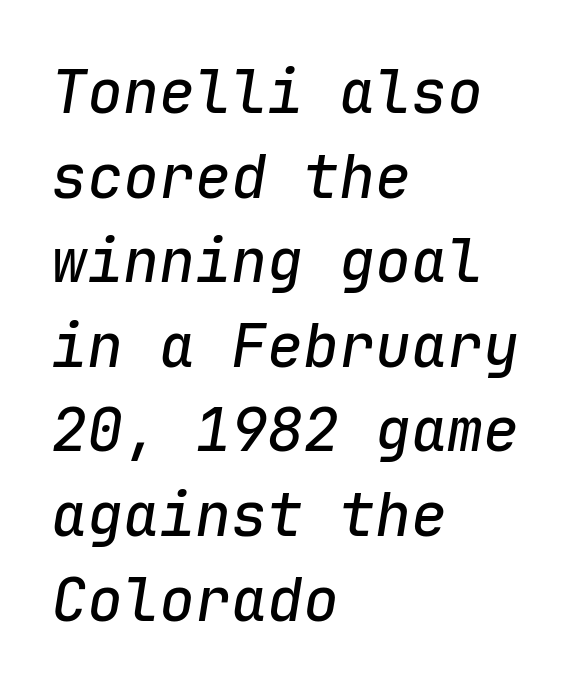
Q: Is the text italic (slanted)? A: Yes, it leans right by about 9 degrees.
Q: Is the text underlined? A: No.
Q: How is the paragraph aligned? A: Left-aligned.
Q: Is the spacing between letters normal or unusually wide? A: Normal.
Q: Is the spacing between lines tight, normal or loose? A: Normal.
Q: Width (condensed, normal, or wide)? A: Normal.
Q: Stroke contrast? A: Low.
Q: x-height? A: Medium.
Q: Monospaced? A: Yes.
